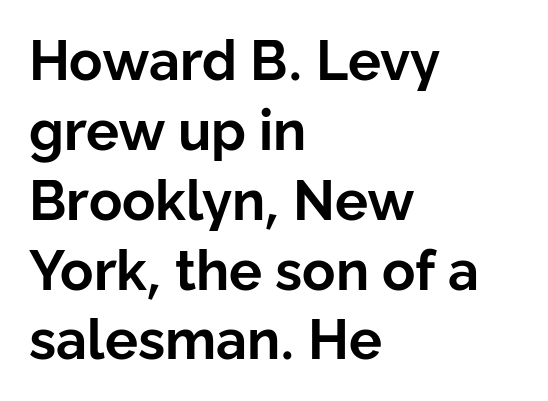
The image shows 55 px bold sans-serif type, upright; set left-aligned, normal line spacing (1.27x), normal letter spacing, not underlined; low stroke contrast and a medium x-height.
